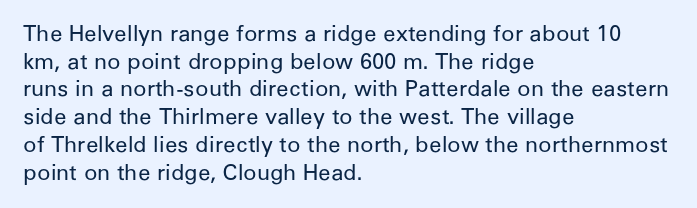
{"italic": "no", "bold": "no", "underline": "no", "align": "left", "line_spacing": "normal", "line_spacing_ratio": 1.26, "letter_spacing": "normal", "letter_spacing_em": 0.0, "glyph_px": 22}
